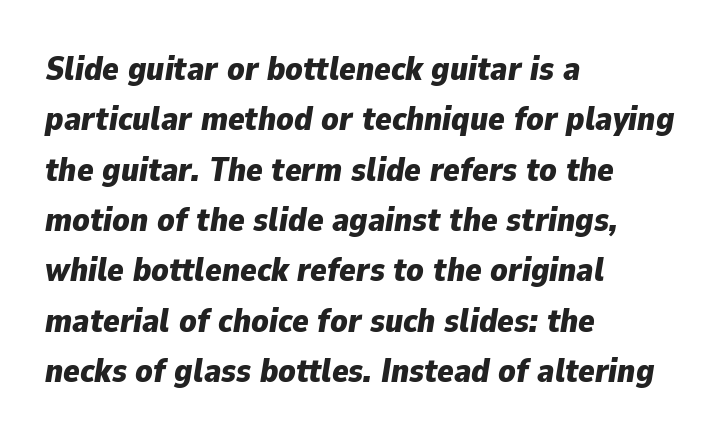
{"italic": "yes", "lean": "right", "slant_degrees": 9, "bold": "yes", "weight": "bold", "width": "normal", "stroke_contrast": "low", "x_height": "medium", "monospaced": "no", "underline": "no", "align": "left", "line_spacing": "normal", "line_spacing_ratio": 1.48, "letter_spacing": "normal", "letter_spacing_em": 0.0, "glyph_px": 34}
